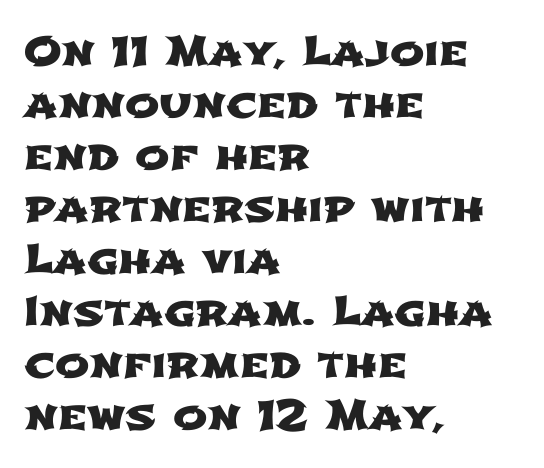
{"serif": "no", "width": "wide", "stroke_contrast": "low", "x_height": "medium", "monospaced": "no", "underline": "no", "align": "left", "line_spacing": "normal", "line_spacing_ratio": 1.27, "letter_spacing": "normal", "letter_spacing_em": 0.0, "glyph_px": 41}
